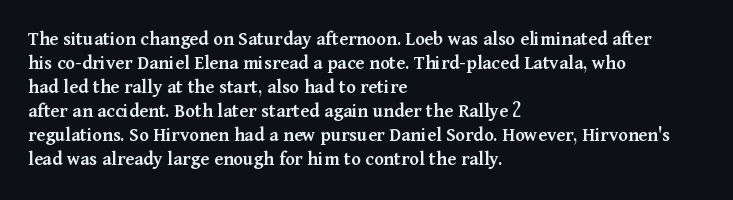
Q: Is the text bold? A: Semi-bold.
Q: Is the text italic (slanted)? A: No, it is upright.
Q: Is the text underlined? A: No.
Q: How is the paragraph aligned? A: Left-aligned.
Q: Is the spacing between letters normal or unusually wide? A: Normal.
